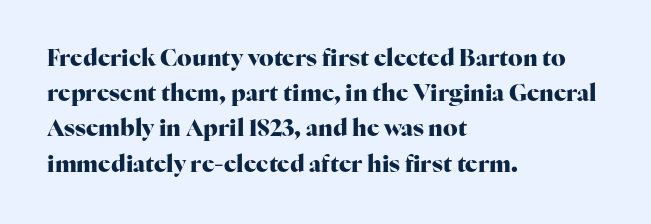
The image shows 23 px bold type, upright; set left-aligned, normal line spacing (1.53x), normal letter spacing, not underlined.
